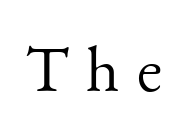
Q: Is the text bold? A: No.
Q: Is the text italic (slanted)? A: No, it is upright.
Q: Is the typeface a serif or a sans-serif typeface? A: Serif.
Q: Is the text underlined? A: No.
Q: Is the spacing between letters normal or unusually wide? A: Unusually wide.
Q: Width (condensed, normal, or wide)? A: Normal.
Q: Stroke contrast? A: Medium.
Q: x-height? A: Small.
Q: Monospaced? A: No.
